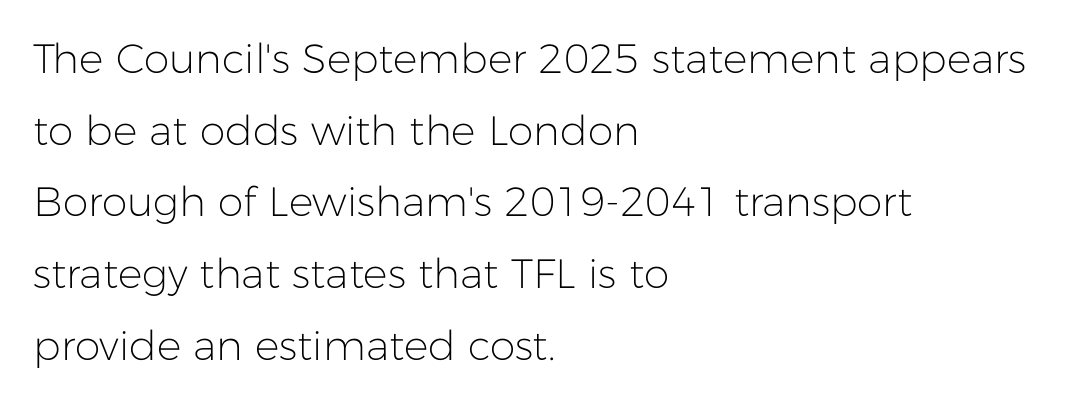
Typeset ragged right — the left edge is the straight one. Are there feet on the stems? There aren't — it's a sans. Is the letter spacing exaggerated? No — it looks like the ordinary default. The glyphs are unaccompanied by any horizontal stroke below them. The letters advance in unequal steps, a hallmark of proportional type. Is the stroke heavy? The answer is a plain regular-or-lighter.
